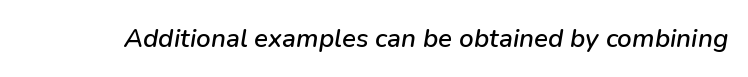
The image shows 26 px text type, italic (leaning right); set normal letter spacing, not underlined.
